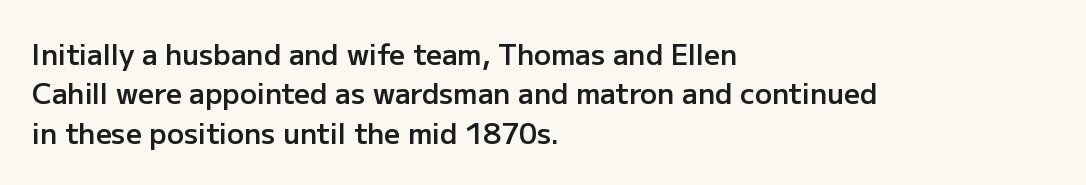
The image shows 28 px semibold sans-serif type, upright; set left-aligned, normal line spacing (1.41x), normal letter spacing, not underlined; low stroke contrast and a medium x-height.
